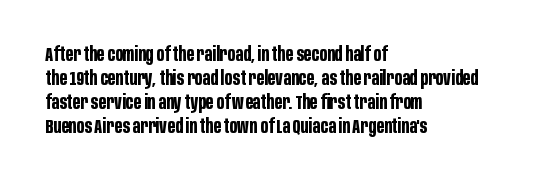
{"italic": "no", "bold": "yes", "underline": "no", "align": "left", "line_spacing_ratio": 1.2, "letter_spacing": "normal", "letter_spacing_em": 0.0, "glyph_px": 20}
